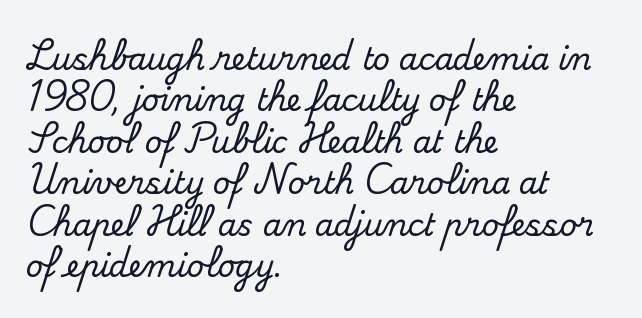
The image shows 30 px text type; set left-aligned, normal line spacing (1.38x), normal letter spacing, not underlined; medium stroke contrast and a small x-height.
